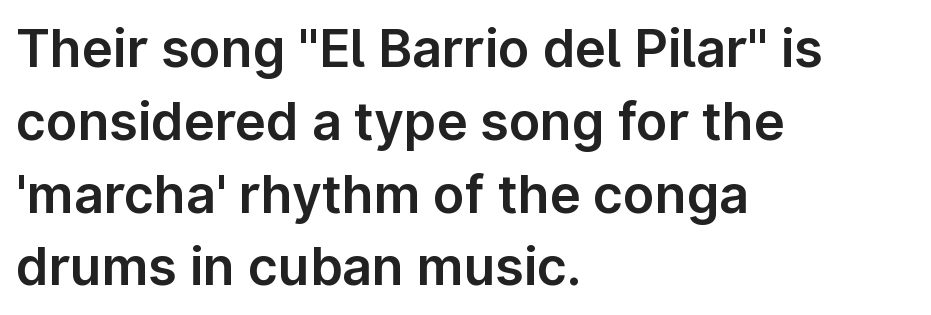
The designer left line spacing at the default. Stroke terminals: plain, sans-serif. This is roman type, the default non-slanted kind. The words here are not underlined. Line starts are locked; line ends wander. A typesetter would call this proportional, since set widths differ per character.
